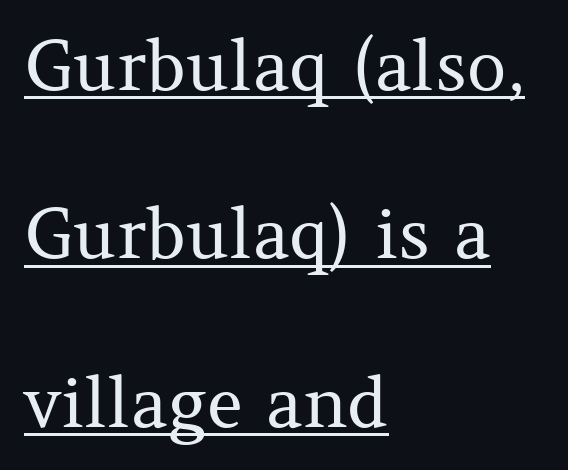
Q: Is the text bold? A: No.
Q: Is the text italic (slanted)? A: No, it is upright.
Q: Is the typeface a serif or a sans-serif typeface? A: Serif.
Q: Is the text underlined? A: Yes.
Q: How is the paragraph aligned? A: Left-aligned.
Q: Is the spacing between letters normal or unusually wide? A: Normal.
Q: Is the spacing between lines tight, normal or loose? A: Loose.
Q: Width (condensed, normal, or wide)? A: Normal.
Q: Stroke contrast? A: Medium.
Q: x-height? A: Medium.
Q: Monospaced? A: No.
